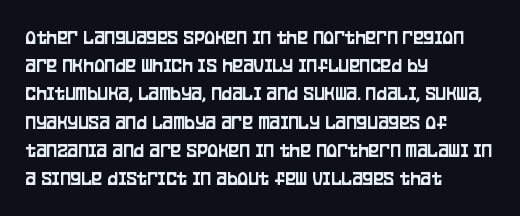
{"italic": "no", "underline": "no", "align": "left", "line_spacing": "normal", "line_spacing_ratio": 1.41, "letter_spacing": "normal", "letter_spacing_em": 0.0, "glyph_px": 20}
